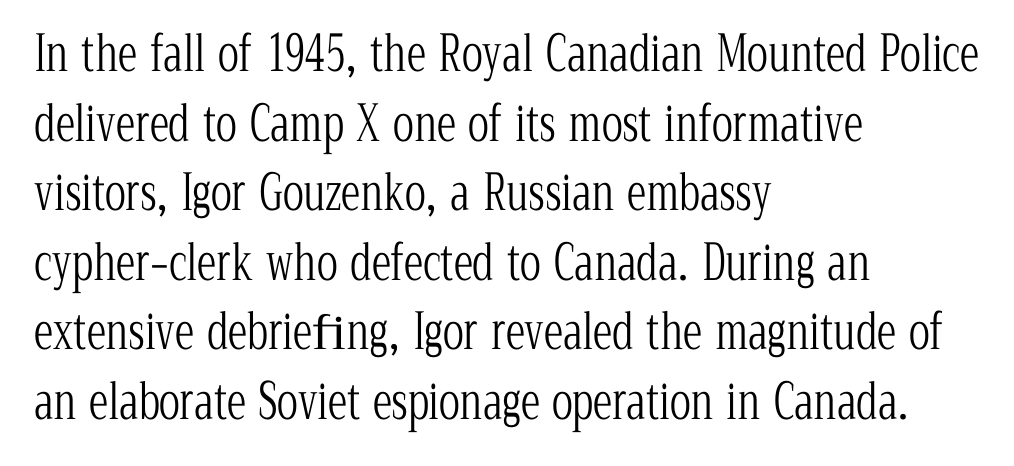
{"serif": "yes", "italic": "no", "bold": "no", "weight": "light", "width": "condensed", "stroke_contrast": "low", "x_height": "medium", "monospaced": "no", "underline": "no", "align": "left", "line_spacing": "normal", "line_spacing_ratio": 1.42, "letter_spacing": "normal", "letter_spacing_em": 0.0, "glyph_px": 49}
